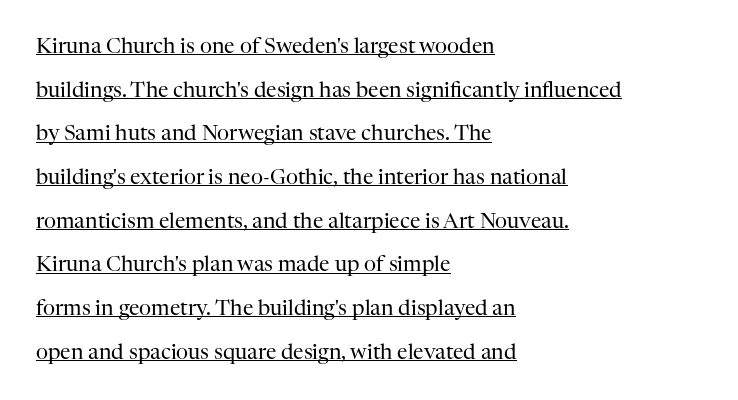
{"italic": "no", "bold": "no", "underline": "yes", "align": "left", "line_spacing": "loose", "line_spacing_ratio": 2.08, "letter_spacing": "normal", "letter_spacing_em": 0.0, "glyph_px": 21}
